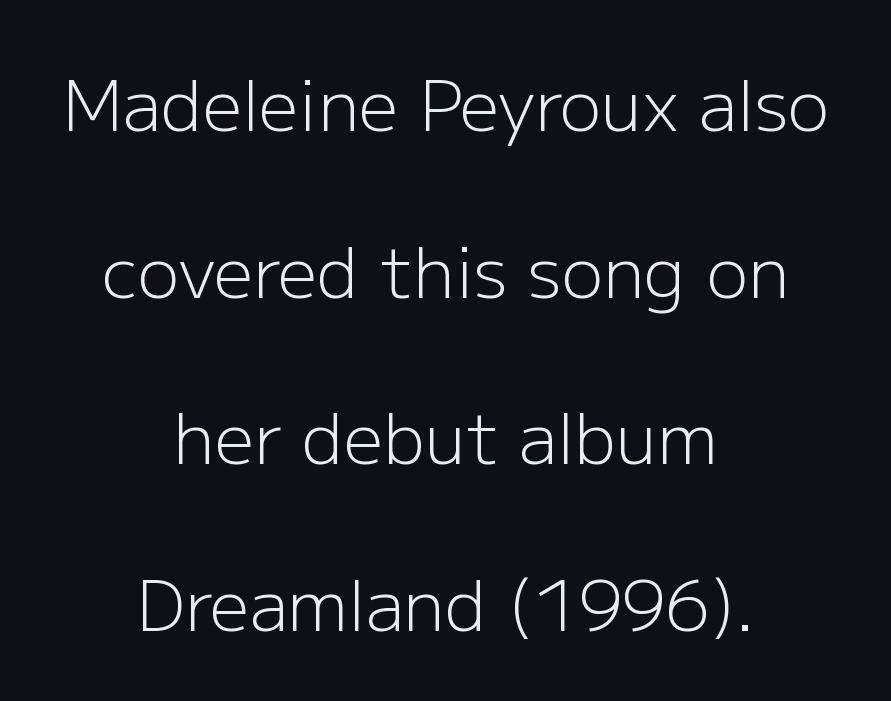
You can tell from the bare stems that sans-serif type was used. The space between consecutive lines is lavish. The space directly below the letters is spotless. The passage is arranged like a title page — every line centered. The letters sit at their default tracking, neither squeezed nor spread.
